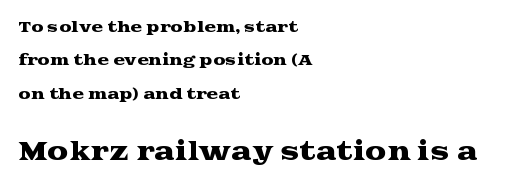
Honestly, the rows look like they've been pulled way apart. Lines of text with bare space underneath. The ragged edge is on the right, which tells us the setting is flush left. Nobody touched the tracking dial on this one. It's the straight-up-and-down kind of type.
